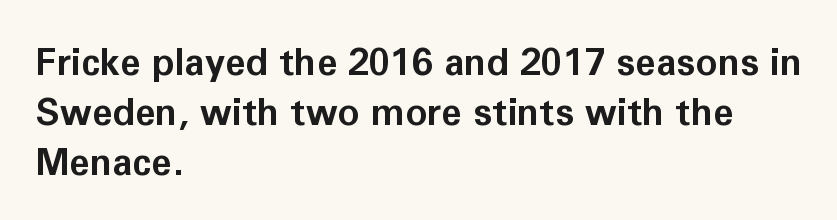
The image shows 37 px bold sans-serif type, upright; set left-aligned, normal line spacing (1.35x), normal letter spacing, not underlined; low stroke contrast and a medium x-height.
